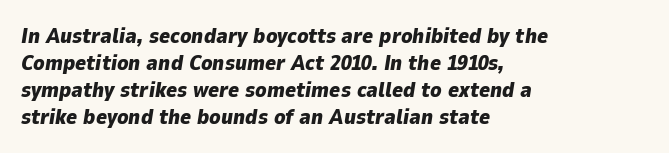
Regular leading. Students, this is bold: see how much ink each stroke carries. Words float on clear page, feet unadorned. Leftover space on each line is placed entirely after the last word.
